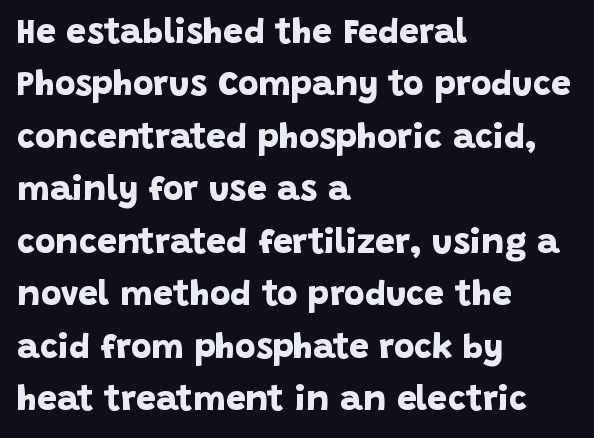
The image shows 35 px bold sans-serif type; set left-aligned, normal line spacing (1.5x), normal letter spacing, not underlined; low stroke contrast and a large x-height.
